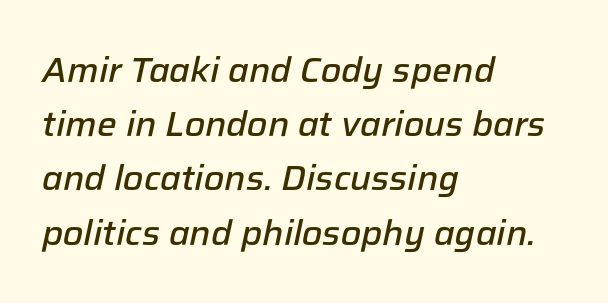
{"italic": "yes", "lean": "right", "slant_degrees": 12, "bold": "semi", "weight": "semibold", "width": "normal", "stroke_contrast": "low", "x_height": "medium", "monospaced": "no", "underline": "no", "align": "left", "line_spacing": "normal", "line_spacing_ratio": 1.55, "letter_spacing": "normal", "letter_spacing_em": 0.0, "glyph_px": 35}
